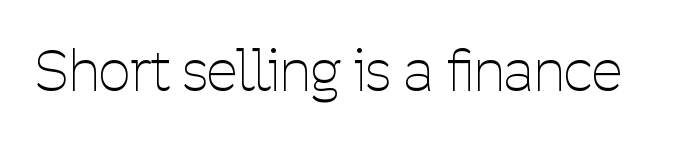
Q: Is the text bold? A: No.
Q: Is the text italic (slanted)? A: No, it is upright.
Q: Is the typeface a serif or a sans-serif typeface? A: Sans-serif.
Q: Is the text underlined? A: No.
Q: Is the spacing between letters normal or unusually wide? A: Normal.
Q: Width (condensed, normal, or wide)? A: Condensed.
Q: Stroke contrast? A: Low.
Q: x-height? A: Medium.
Q: Monospaced? A: No.
